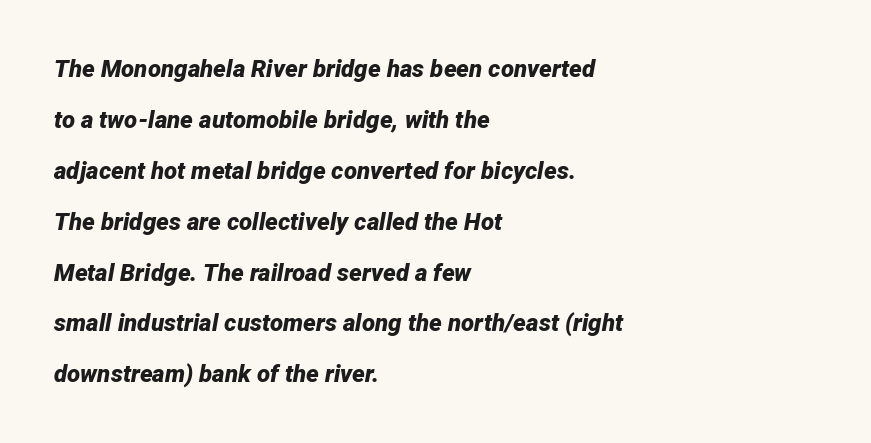
Q: Is the text bold? A: Yes.
Q: Is the text italic (slanted)? A: Yes, it leans right by about 12 degrees.
Q: Is the text underlined? A: No.
Q: How is the paragraph aligned? A: Left-aligned.
Q: Is the spacing between letters normal or unusually wide? A: Normal.
Q: Is the spacing between lines tight, normal or loose? A: Loose.
